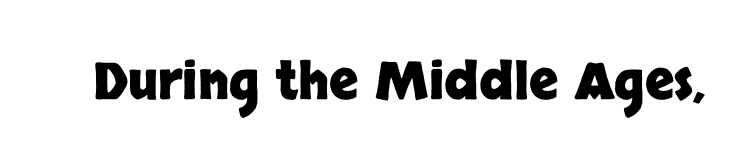
Q: Is the text bold? A: Yes.
Q: Is the text italic (slanted)? A: No, it is upright.
Q: Is the typeface a serif or a sans-serif typeface? A: Sans-serif.
Q: Is the text underlined? A: No.
Q: Is the spacing between letters normal or unusually wide? A: Normal.
Q: Width (condensed, normal, or wide)? A: Normal.
Q: Stroke contrast? A: Low.
Q: x-height? A: Large.
Q: Monospaced? A: No.
